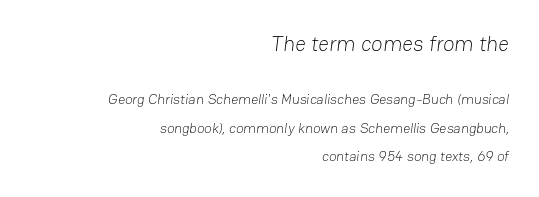
Compared with a typical body face, this is equally light or lighter still. Layout note: lines flush right. Notice the wide empty band between every row — that's loose leading. You could call the tracking neutral — neither tight nor loose.
